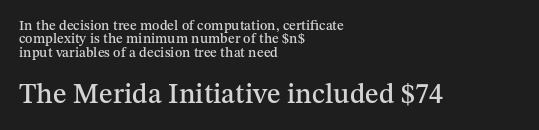
{"serif": "yes", "italic": "no", "width": "normal", "stroke_contrast": "medium", "x_height": "medium", "monospaced": "no", "underline": "no", "align": "left", "line_spacing": "tight", "line_spacing_ratio": 0.95, "letter_spacing": "normal", "letter_spacing_em": 0.0, "larger_block": "second", "size_ratio": 2.0, "glyph_px": 28}
